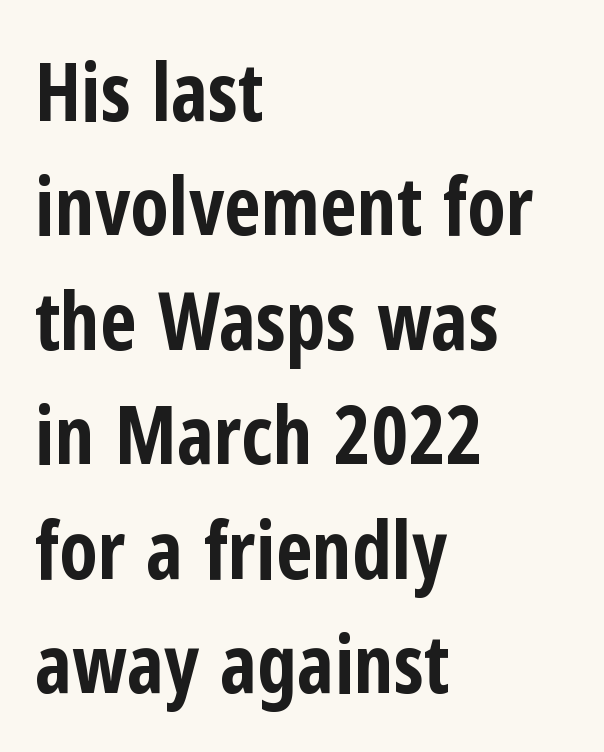
The image shows 80 px bold, condensed sans-serif type, upright; set left-aligned, normal line spacing (1.43x), normal letter spacing, not underlined; low stroke contrast and a medium x-height.
